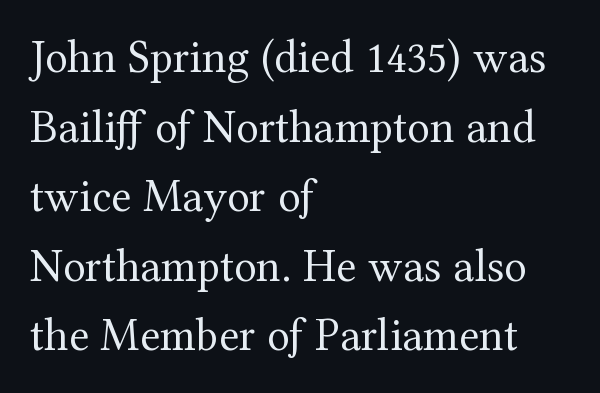
Q: Is the text bold? A: No.
Q: Is the text italic (slanted)? A: No, it is upright.
Q: Is the typeface a serif or a sans-serif typeface? A: Serif.
Q: Is the text underlined? A: No.
Q: How is the paragraph aligned? A: Left-aligned.
Q: Is the spacing between letters normal or unusually wide? A: Normal.
Q: Is the spacing between lines tight, normal or loose? A: Normal.
Q: Width (condensed, normal, or wide)? A: Normal.
Q: Stroke contrast? A: Medium.
Q: x-height? A: Medium.
Q: Monospaced? A: No.
